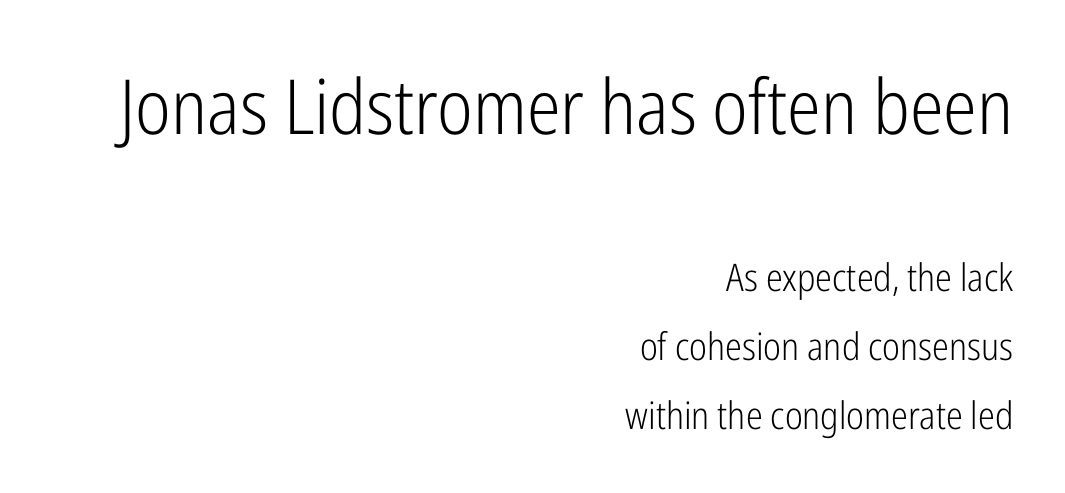
Looks like regular typesetting: each glyph gets only the width it needs. Visually the block forms a straight wall on the right and a jagged coastline on the left. The block sitting higher on the canvas is the one with enlarged characters. Unlike italic type, these characters show no tilt at all.
